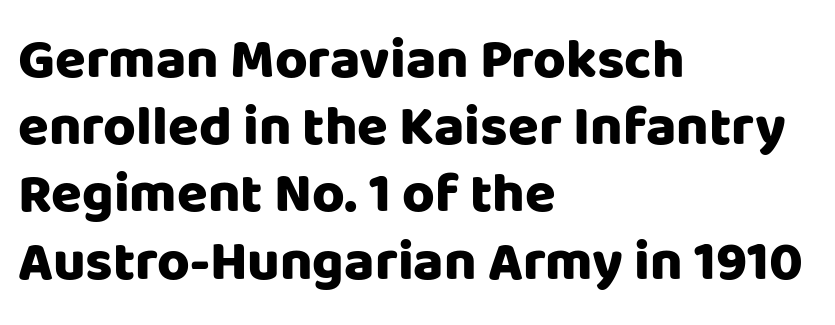
Character widths vary here, with narrow letters taking less room than wide ones. One-word summary of the alignment: left. How are the letters spaced? Ordinarily, with no added tracking. The lettering holds an erect, upright posture throughout. Letterform terminals end flat and unadorned throughout the passage. The glyphs are unaccompanied by any horizontal stroke below them.
